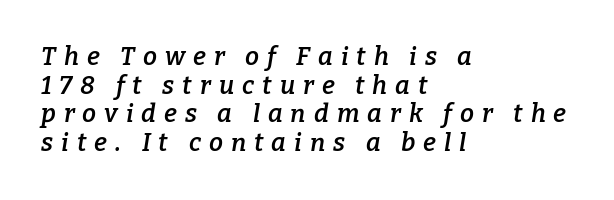
Q: Is the text bold? A: Semi-bold.
Q: Is the text italic (slanted)? A: Yes, it leans right by about 9 degrees.
Q: Is the text underlined? A: No.
Q: How is the paragraph aligned? A: Left-aligned.
Q: Is the spacing between letters normal or unusually wide? A: Unusually wide.
Q: Is the spacing between lines tight, normal or loose? A: Tight.
